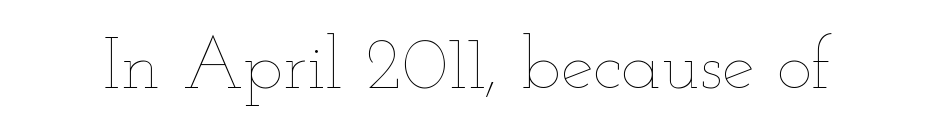
The image shows 74 px thin, wide type, upright; set normal letter spacing, not underlined; low stroke contrast and a small x-height.
